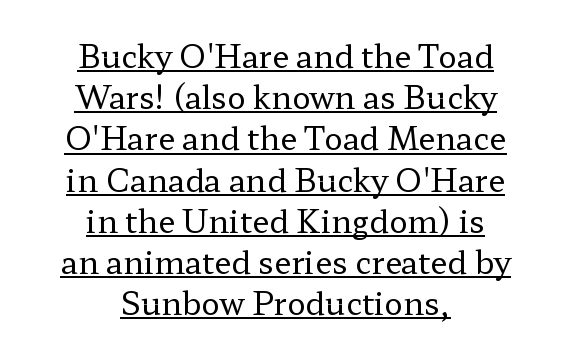
Q: Is the text bold? A: No.
Q: Is the text italic (slanted)? A: No, it is upright.
Q: Is the typeface a serif or a sans-serif typeface? A: Serif.
Q: Is the text underlined? A: Yes.
Q: How is the paragraph aligned? A: Centered.
Q: Is the spacing between letters normal or unusually wide? A: Normal.
Q: Is the spacing between lines tight, normal or loose? A: Normal.
Q: Width (condensed, normal, or wide)? A: Wide.
Q: Stroke contrast? A: Low.
Q: x-height? A: Medium.
Q: Monospaced? A: No.
